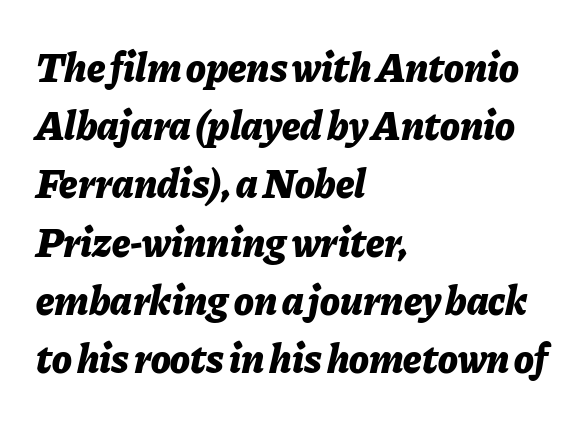
{"italic": "yes", "lean": "right", "slant_degrees": 11, "bold": "yes", "weight": "bold", "width": "normal", "stroke_contrast": "low", "x_height": "medium", "monospaced": "no", "underline": "no", "align": "left", "line_spacing": "normal", "line_spacing_ratio": 1.42, "letter_spacing": "normal", "letter_spacing_em": 0.0, "glyph_px": 41}
